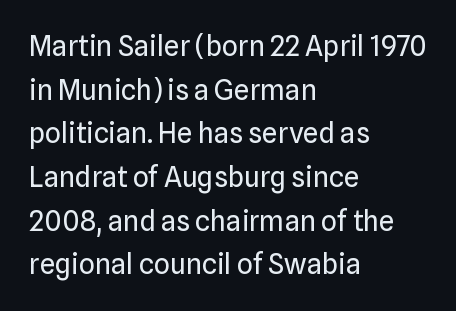
Q: Is the text bold? A: No.
Q: Is the text italic (slanted)? A: No, it is upright.
Q: Is the typeface a serif or a sans-serif typeface? A: Sans-serif.
Q: Is the text underlined? A: No.
Q: How is the paragraph aligned? A: Left-aligned.
Q: Is the spacing between letters normal or unusually wide? A: Normal.
Q: Is the spacing between lines tight, normal or loose? A: Normal.
Q: Width (condensed, normal, or wide)? A: Normal.
Q: Stroke contrast? A: Low.
Q: x-height? A: Medium.
Q: Monospaced? A: No.
